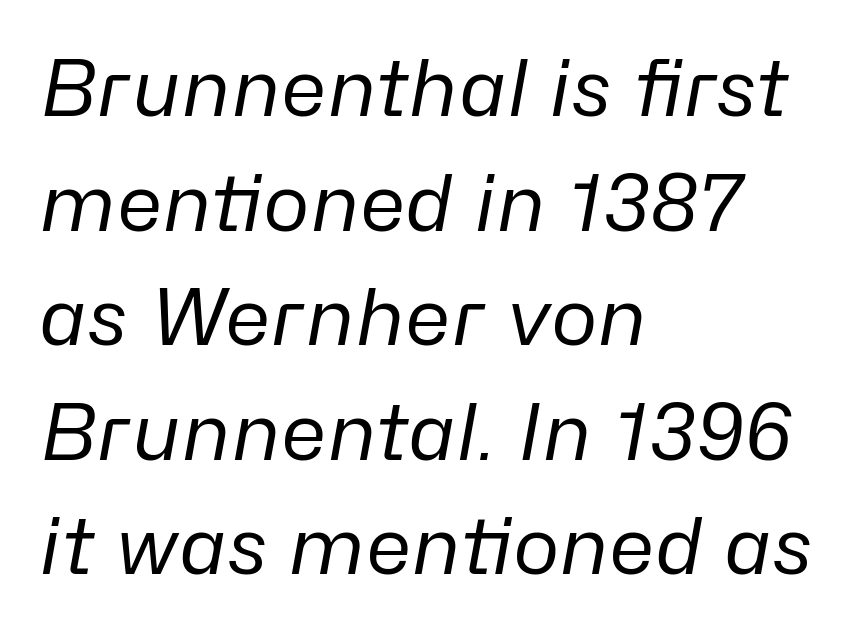
{"italic": "yes", "lean": "right", "slant_degrees": 10, "bold": "no", "weight": "regular", "width": "normal", "stroke_contrast": "low", "x_height": "medium", "monospaced": "no", "underline": "no", "align": "left", "line_spacing": "normal", "line_spacing_ratio": 1.45, "letter_spacing": "normal", "letter_spacing_em": 0.0, "glyph_px": 79}
